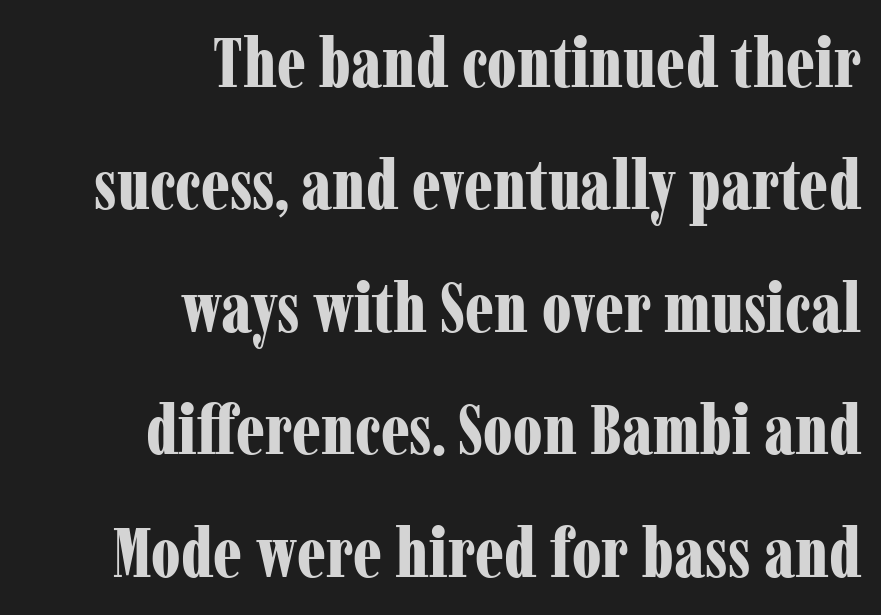
Q: Is the text bold? A: Yes.
Q: Is the text italic (slanted)? A: No, it is upright.
Q: Is the typeface a serif or a sans-serif typeface? A: Serif.
Q: Is the text underlined? A: No.
Q: How is the paragraph aligned? A: Right-aligned.
Q: Is the spacing between letters normal or unusually wide? A: Normal.
Q: Width (condensed, normal, or wide)? A: Condensed.
Q: Stroke contrast? A: Low.
Q: x-height? A: Medium.
Q: Monospaced? A: No.
